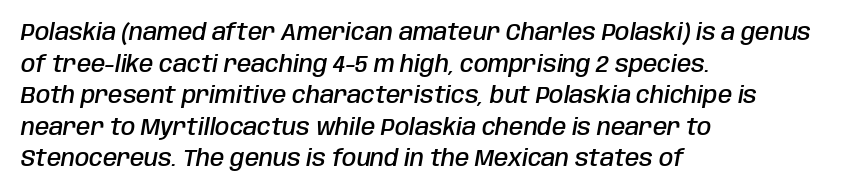
{"italic": "yes", "lean": "right", "slant_degrees": 10, "bold": "semi", "underline": "no", "align": "left", "line_spacing": "normal", "line_spacing_ratio": 1.37, "letter_spacing": "normal", "letter_spacing_em": 0.0, "glyph_px": 23}
